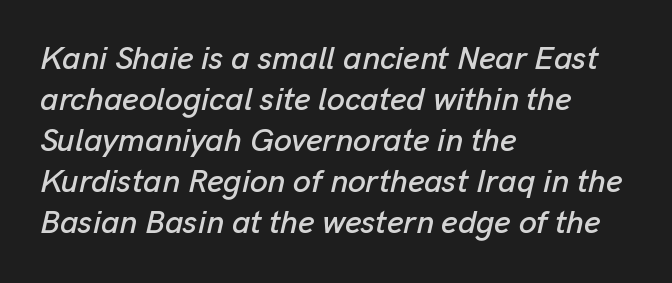
{"italic": "yes", "lean": "right", "slant_degrees": 13, "width": "normal", "stroke_contrast": "low", "x_height": "medium", "monospaced": "no", "underline": "no", "align": "left", "line_spacing": "normal", "line_spacing_ratio": 1.28, "letter_spacing": "normal", "letter_spacing_em": 0.0, "glyph_px": 32}
